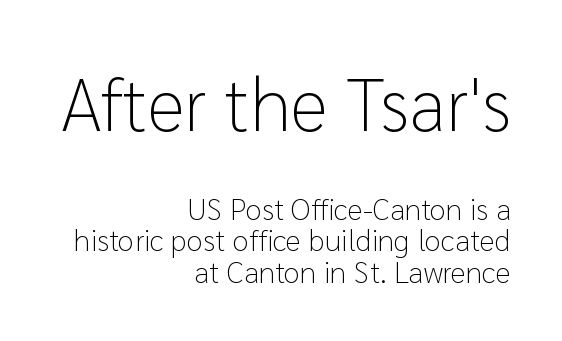
Q: Is the text bold? A: No.
Q: Is the text italic (slanted)? A: No, it is upright.
Q: Is the typeface a serif or a sans-serif typeface? A: Sans-serif.
Q: Is the text underlined? A: No.
Q: How is the paragraph aligned? A: Right-aligned.
Q: Is the spacing between letters normal or unusually wide? A: Normal.
Q: Is the spacing between lines tight, normal or loose? A: Tight.
Q: Which block of text is set in a larger size, the first (top) or the second (bottom)? A: The first (top) one.
Q: Width (condensed, normal, or wide)? A: Normal.
Q: Stroke contrast? A: Low.
Q: x-height? A: Medium.
Q: Monospaced? A: No.
